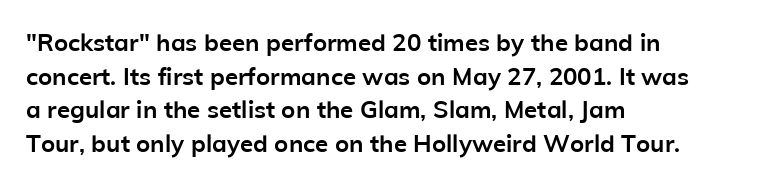
The image shows 24 px bold type, upright; set left-aligned, normal line spacing (1.4x), normal letter spacing, not underlined.
